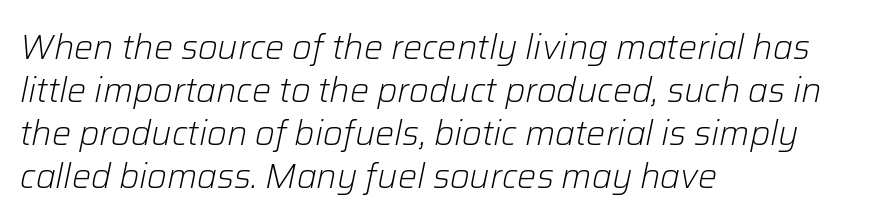
Q: Is the text bold? A: No.
Q: Is the text italic (slanted)? A: Yes, it leans right by about 12 degrees.
Q: Is the text underlined? A: No.
Q: How is the paragraph aligned? A: Left-aligned.
Q: Is the spacing between letters normal or unusually wide? A: Normal.
Q: Is the spacing between lines tight, normal or loose? A: Normal.
Q: Width (condensed, normal, or wide)? A: Normal.
Q: Stroke contrast? A: Low.
Q: x-height? A: Medium.
Q: Monospaced? A: No.
